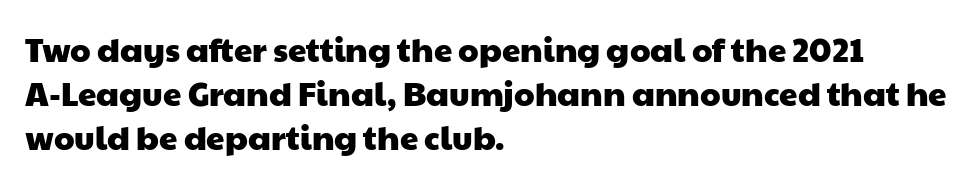
Decoration check: the copy has no underline. This sample is left-justified, so line endings fall wherever the words run out. No feet cap the strokes, marking this as sans-serif type. Spacing verdict: proportional, widths tailored to each character. What stands out about the letter spacing? Nothing — it is the standard amount. The block of text has a typical density, with ordinary space between rows.
